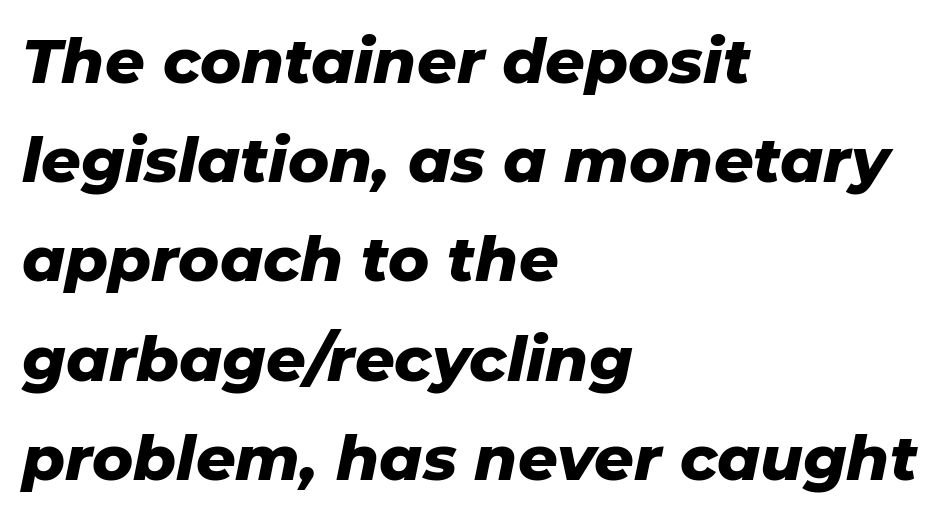
The image shows 62 px heavy type, italic (leaning right); set left-aligned, normal line spacing (1.6x), normal letter spacing, not underlined; low stroke contrast and a medium x-height.
